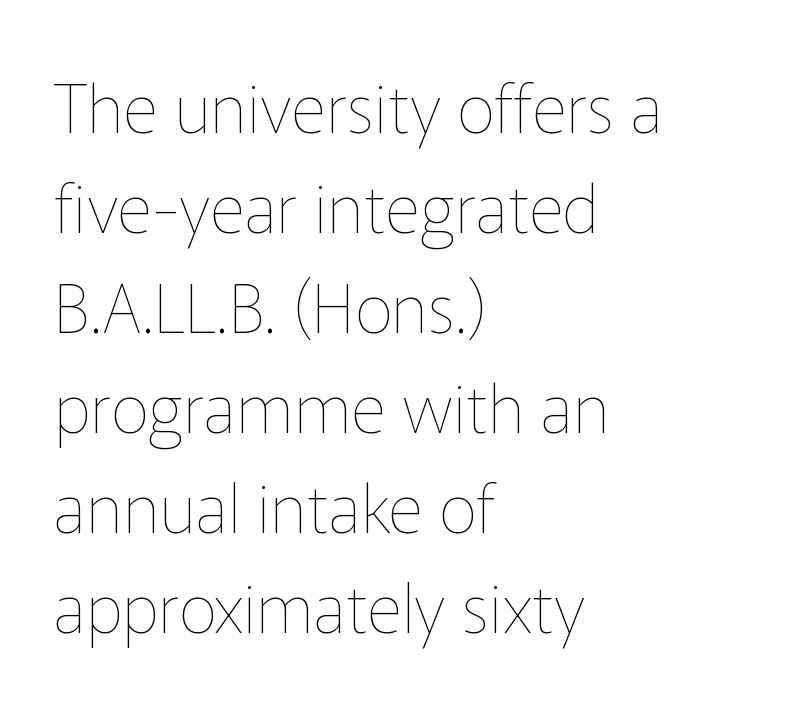
The image shows 68 px thin type, upright; set left-aligned, normal line spacing (1.47x), normal letter spacing, not underlined; low stroke contrast and a medium x-height.
